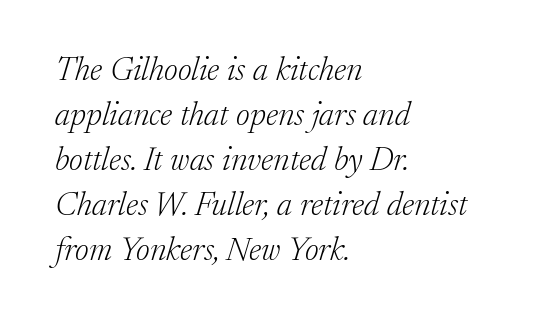
You could not count columns in this text — the font is proportionally spaced. No extra ink here — the face is not bold. What kind of face is this? One with serifs. A classic flush-left, rag-right setting is used for this passage.
